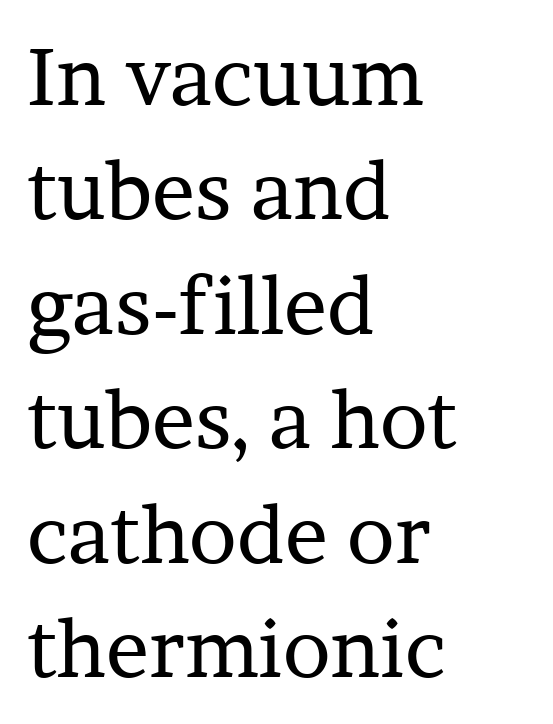
{"serif": "yes", "italic": "no", "bold": "no", "weight": "regular", "width": "normal", "stroke_contrast": "low", "x_height": "medium", "monospaced": "no", "underline": "no", "align": "left", "line_spacing": "normal", "line_spacing_ratio": 1.43, "letter_spacing": "normal", "letter_spacing_em": 0.0, "glyph_px": 80}
